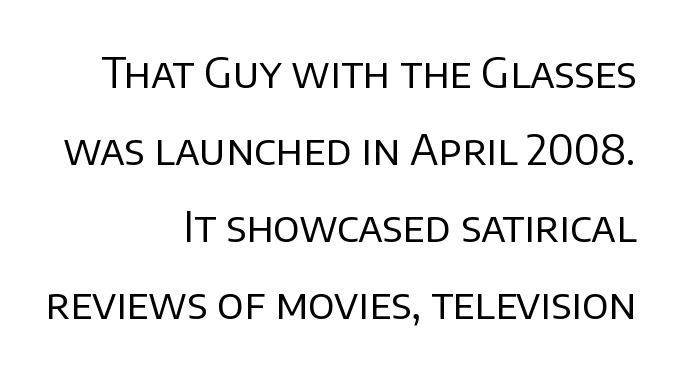
The letters sit at their default tracking, neither squeezed nor spread. This rendering features lettering with no underline. In terms of letterform style, serifs are entirely absent. Every character sits straight up, as roman type does.
